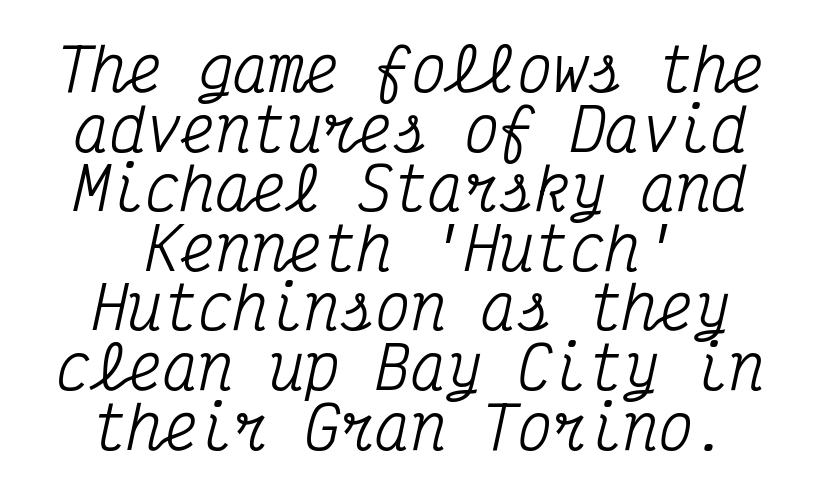
The image shows 59 px condensed serif type, italic (leaning right), monospaced; set centered, tight line spacing (1.01x), normal letter spacing, not underlined; medium stroke contrast and a medium x-height.
